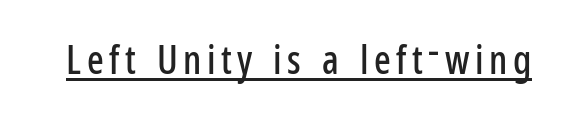
{"serif": "no", "italic": "no", "width": "condensed", "stroke_contrast": "low", "x_height": "medium", "monospaced": "no", "underline": "yes", "glyph_px": 39}
